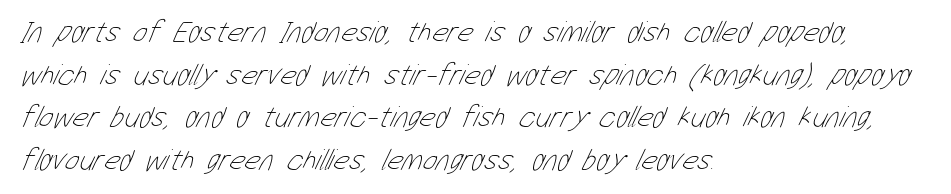
Q: Is the text bold? A: No.
Q: Is the text underlined? A: No.
Q: How is the paragraph aligned? A: Left-aligned.
Q: Is the spacing between letters normal or unusually wide? A: Normal.
Q: Is the spacing between lines tight, normal or loose? A: Normal.
Q: Width (condensed, normal, or wide)? A: Condensed.
Q: Stroke contrast? A: Low.
Q: x-height? A: Medium.
Q: Monospaced? A: No.
